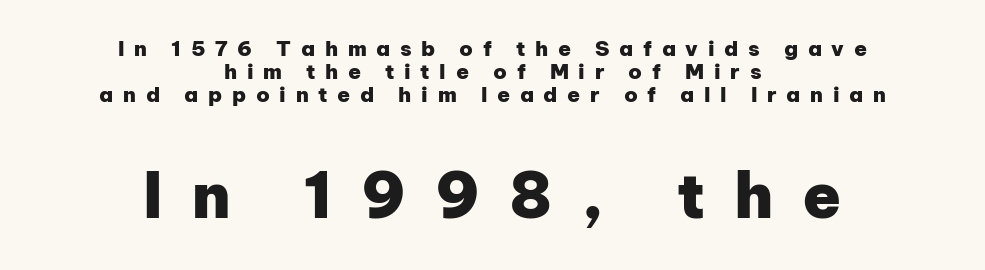
The lettering stays uniformly vertical, giving the passage a roman look. Summary of vertical rhythm: compact, with narrow interline spacing. Chunky letters — that's bold for sure. Spacing between characters has been opened up far beyond the box default. No word sits above an underline. In this sample the second text group is rendered at the bigger scale.
